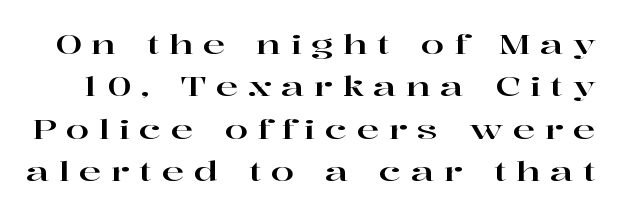
Q: Is the text italic (slanted)? A: No, it is upright.
Q: Is the text underlined? A: No.
Q: Is the spacing between letters normal or unusually wide? A: Unusually wide.
Q: Is the spacing between lines tight, normal or loose? A: Normal.
